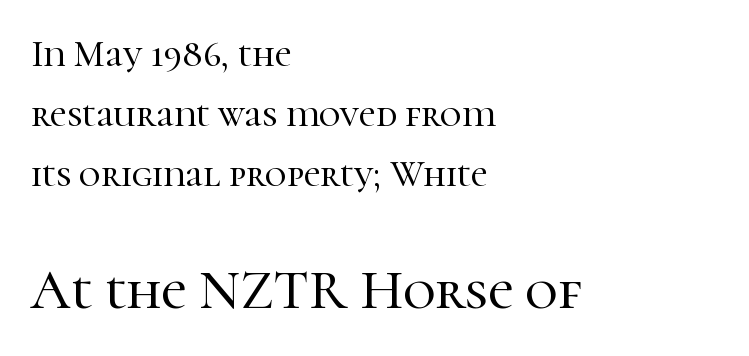
Q: Is the text italic (slanted)? A: No, it is upright.
Q: Is the typeface a serif or a sans-serif typeface? A: Serif.
Q: Is the text underlined? A: No.
Q: How is the paragraph aligned? A: Left-aligned.
Q: Is the spacing between letters normal or unusually wide? A: Normal.
Q: Is the spacing between lines tight, normal or loose? A: Normal.
Q: Which block of text is set in a larger size, the first (top) or the second (bottom)? A: The second (bottom) one.
Q: Width (condensed, normal, or wide)? A: Normal.
Q: Stroke contrast? A: High.
Q: x-height? A: Medium.
Q: Monospaced? A: No.
